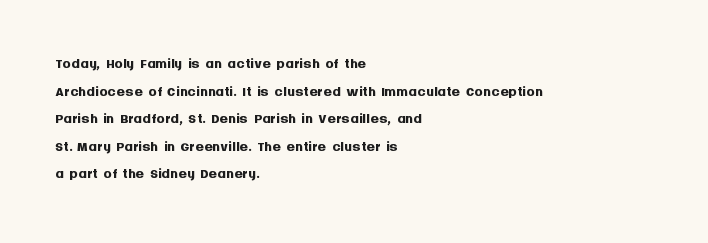
Normally led — the rows are evenly, conventionally spaced. Caption: standard tracking, unaltered. Check the space under the baseline: it is left empty. This sample is left-justified, so line endings fall wherever the words run out. These lines were composed using upright roman letters.
